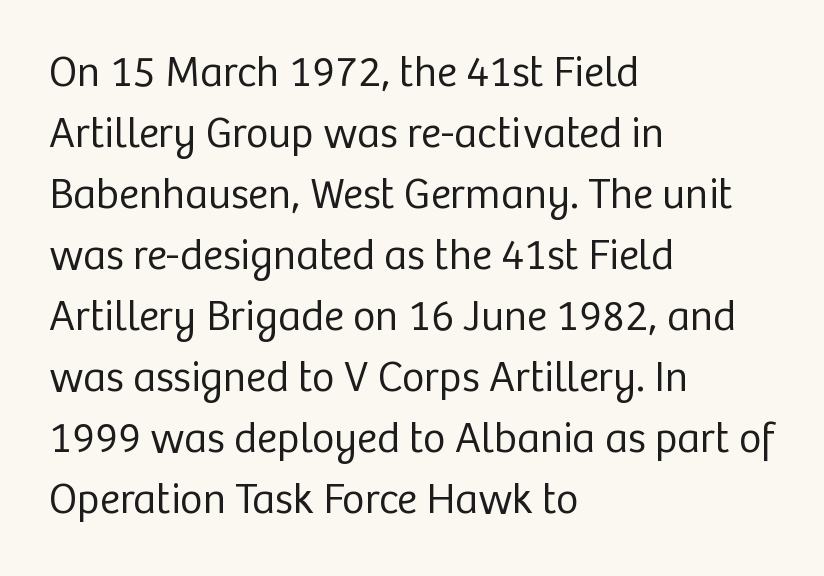
Q: Is the text bold? A: No.
Q: Is the text italic (slanted)? A: No, it is upright.
Q: Is the typeface a serif or a sans-serif typeface? A: Sans-serif.
Q: Is the text underlined? A: No.
Q: How is the paragraph aligned? A: Left-aligned.
Q: Is the spacing between letters normal or unusually wide? A: Normal.
Q: Is the spacing between lines tight, normal or loose? A: Normal.
Q: Width (condensed, normal, or wide)? A: Normal.
Q: Stroke contrast? A: Low.
Q: x-height? A: Medium.
Q: Monospaced? A: No.
